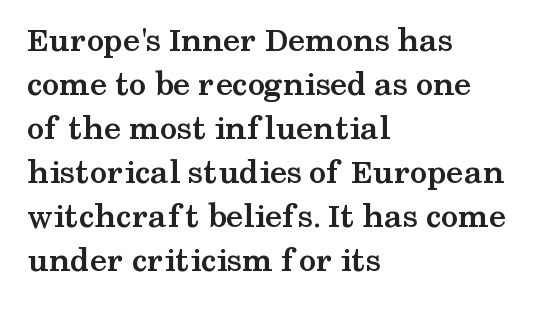
The foot of each line stays bare and open. Regarding leading, the lines here are spaced in the standard way. Here the designer chose a conventional face with non-uniform glyph widths. The lettering holds an erect, upright posture throughout. The letterforms sit shoulder to shoulder at normal distance. Teacher's note: observe the even left margin — that is flush-left alignment.
